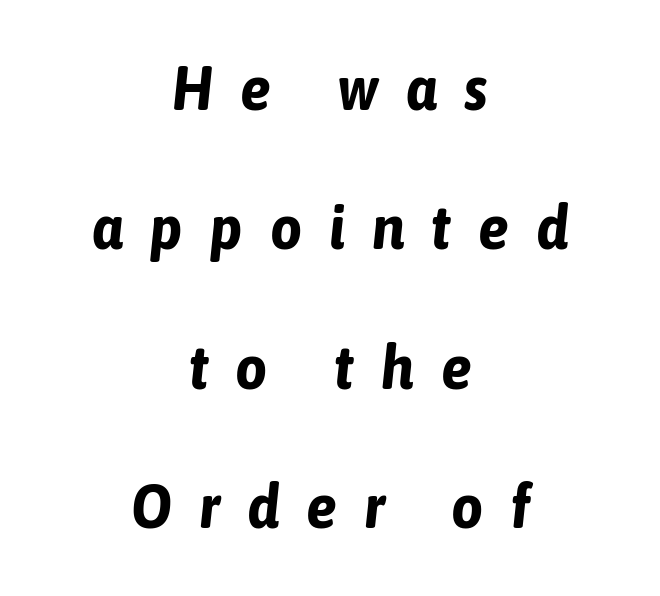
{"italic": "yes", "lean": "right", "slant_degrees": 6, "bold": "yes", "weight": "bold", "width": "condensed", "stroke_contrast": "low", "x_height": "medium", "monospaced": "no", "underline": "no", "align": "center", "line_spacing": "loose", "line_spacing_ratio": 2.25, "letter_spacing": "wide", "letter_spacing_em": 0.44, "glyph_px": 62}
